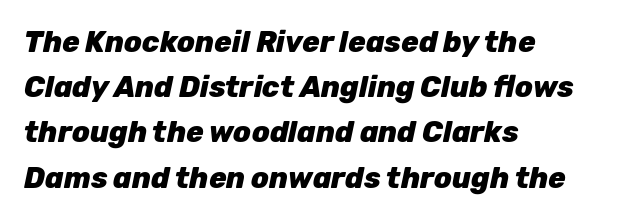
Horizontal alignment here is leftward, the default for most running prose. Nobody drew a line under any word here. Notice how descenders clear the ascenders below comfortably — that's standard leading. The specimen reads as italic at a glance.
